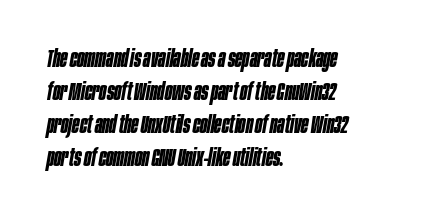
Q: Is the text bold? A: Yes.
Q: Is the text italic (slanted)? A: Yes, it leans right by about 10 degrees.
Q: Is the text underlined? A: No.
Q: How is the paragraph aligned? A: Left-aligned.
Q: Is the spacing between letters normal or unusually wide? A: Normal.
Q: Is the spacing between lines tight, normal or loose? A: Normal.
